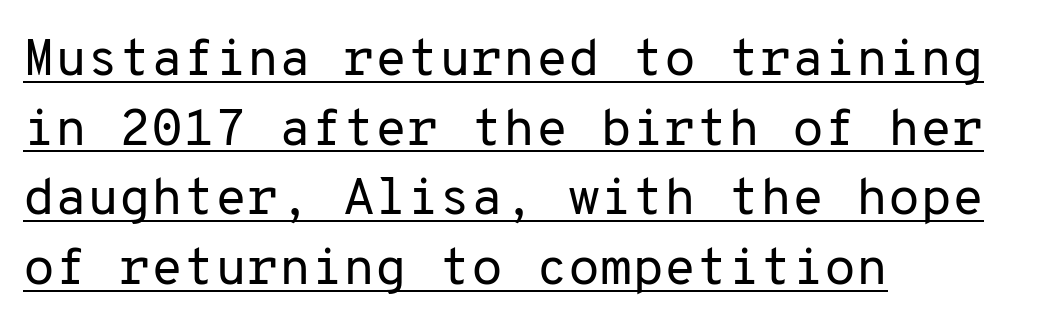
All the whitespace from short lines collects on the right. The tracking reads as untouched default to a designer's eye. Tall strokes in this sample are plumb rather than angled. The rendered words wear a rule along their underside.
